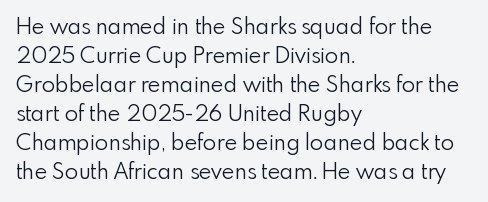
The image shows 22 px text type, upright; set left-aligned, normal line spacing (1.32x), normal letter spacing, not underlined.
